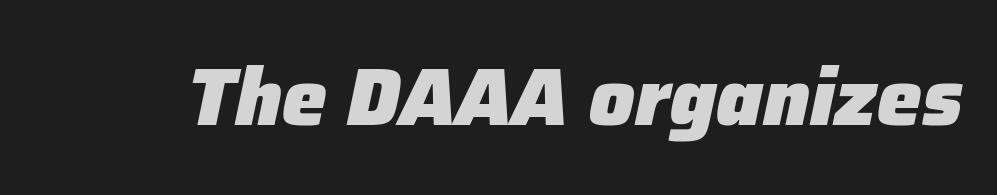
{"italic": "yes", "lean": "right", "slant_degrees": 12, "bold": "yes", "weight": "heavy", "width": "normal", "stroke_contrast": "low", "x_height": "medium", "monospaced": "no", "underline": "no", "letter_spacing": "normal", "letter_spacing_em": 0.0, "glyph_px": 80}
